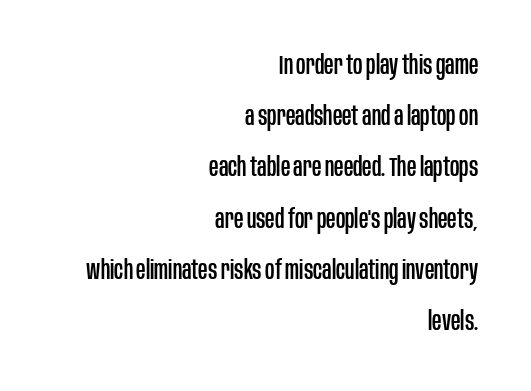
{"italic": "no", "underline": "no", "align": "right", "line_spacing": "loose", "line_spacing_ratio": 1.97, "letter_spacing": "normal", "letter_spacing_em": 0.0, "glyph_px": 26}
